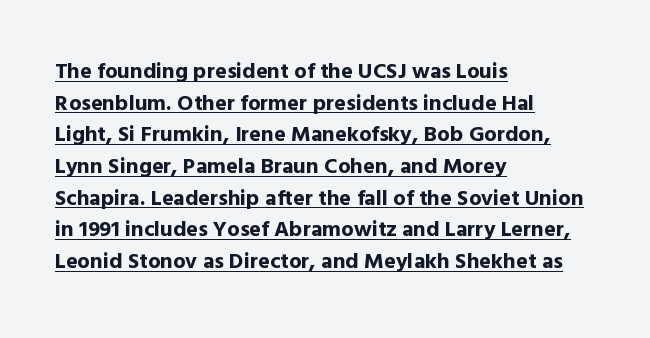
The image shows 22 px bold type, upright; set left-aligned, normal line spacing (1.44x), normal letter spacing, underlined.
